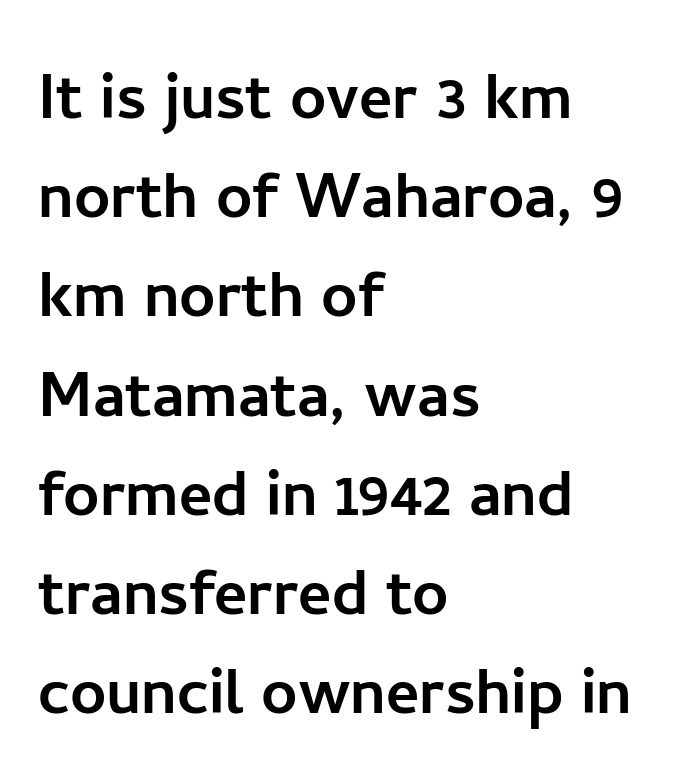
Q: Is the text italic (slanted)? A: No, it is upright.
Q: Is the typeface a serif or a sans-serif typeface? A: Sans-serif.
Q: Is the text underlined? A: No.
Q: How is the paragraph aligned? A: Left-aligned.
Q: Is the spacing between letters normal or unusually wide? A: Normal.
Q: Width (condensed, normal, or wide)? A: Normal.
Q: Stroke contrast? A: Low.
Q: x-height? A: Medium.
Q: Monospaced? A: No.
